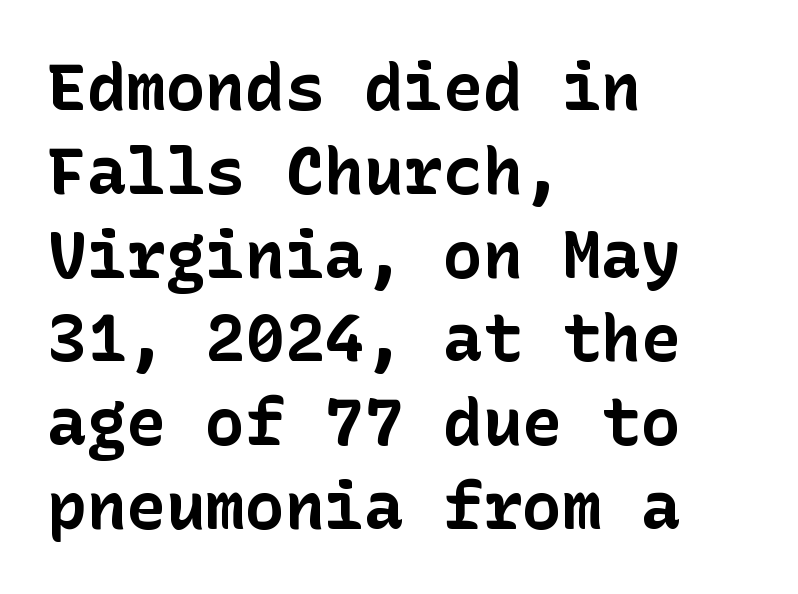
Descender tails drop into unmarked territory. The rendering anchors every line to the left-hand side. Reading down the column, the eye jumps a familiar distance to each next line. The letters stand upright; this is a roman face. The type is set solid horizontally, with unmodified tracking. Look at the bottom of the vertical strokes: they stop flat, with no serifs.
